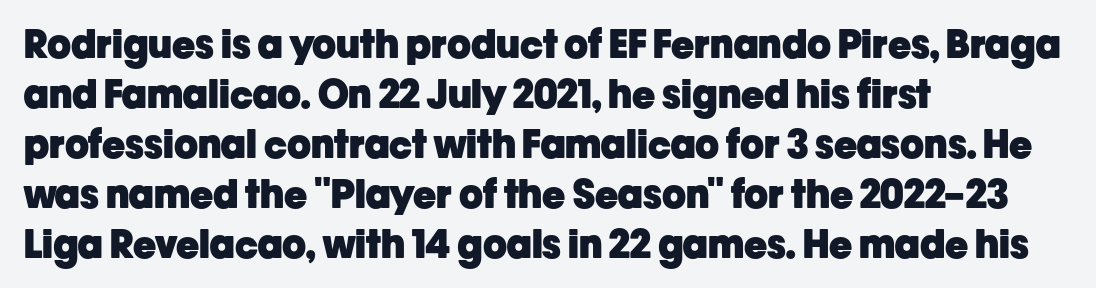
{"serif": "no", "italic": "no", "bold": "yes", "weight": "heavy", "width": "normal", "stroke_contrast": "low", "x_height": "medium", "monospaced": "no", "underline": "no", "align": "left", "line_spacing": "normal", "line_spacing_ratio": 1.28, "letter_spacing": "normal", "letter_spacing_em": 0.0, "glyph_px": 39}
